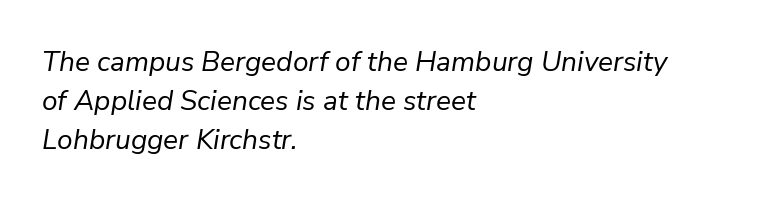
The image shows 28 px regular-weight type, italic (leaning right); set left-aligned, normal line spacing (1.39x), normal letter spacing, not underlined; low stroke contrast and a medium x-height.
